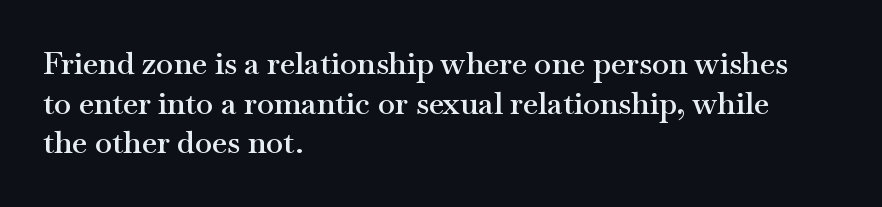
Slightly chunky letters — semibold, I'd say, not full bold. No word sits above an underline. The typeface chosen for these lines features serifs. Caption: standard tracking, unaltered.
